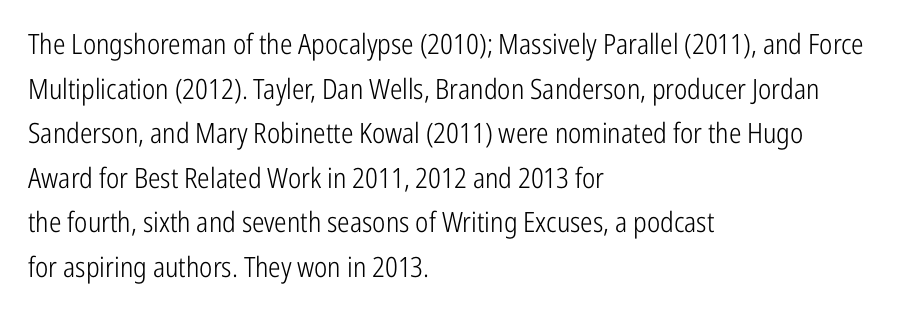
The image shows 28 px light, condensed sans-serif type, upright; set left-aligned, normal line spacing (1.59x), normal letter spacing, not underlined; low stroke contrast and a medium x-height.
